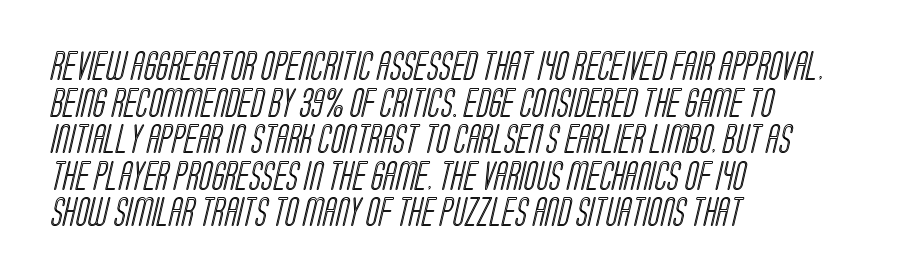
Q: Is the text underlined? A: No.
Q: How is the paragraph aligned? A: Left-aligned.
Q: Is the spacing between letters normal or unusually wide? A: Normal.
Q: Is the spacing between lines tight, normal or loose? A: Normal.
Q: Width (condensed, normal, or wide)? A: Condensed.
Q: x-height? A: Large.
Q: Monospaced? A: No.
